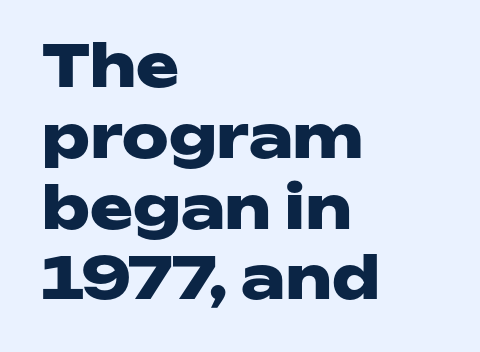
The image shows 58 px heavy, wide sans-serif type, upright; set left-aligned, line spacing 1.22x, normal letter spacing, not underlined; low stroke contrast and a medium x-height.
